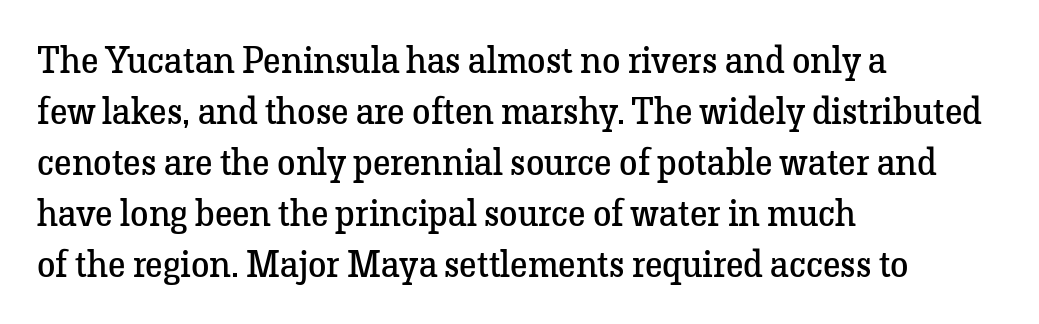
Q: Is the text bold? A: No.
Q: Is the text italic (slanted)? A: No, it is upright.
Q: Is the typeface a serif or a sans-serif typeface? A: Serif.
Q: Is the text underlined? A: No.
Q: How is the paragraph aligned? A: Left-aligned.
Q: Is the spacing between letters normal or unusually wide? A: Normal.
Q: Is the spacing between lines tight, normal or loose? A: Normal.
Q: Width (condensed, normal, or wide)? A: Normal.
Q: Stroke contrast? A: Low.
Q: x-height? A: Medium.
Q: Monospaced? A: No.
